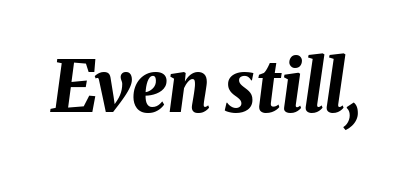
Q: Is the text bold? A: Yes.
Q: Is the text italic (slanted)? A: Yes, it leans right by about 8 degrees.
Q: Is the text underlined? A: No.
Q: Is the spacing between letters normal or unusually wide? A: Normal.
Q: Width (condensed, normal, or wide)? A: Normal.
Q: Stroke contrast? A: Medium.
Q: x-height? A: Medium.
Q: Monospaced? A: No.
